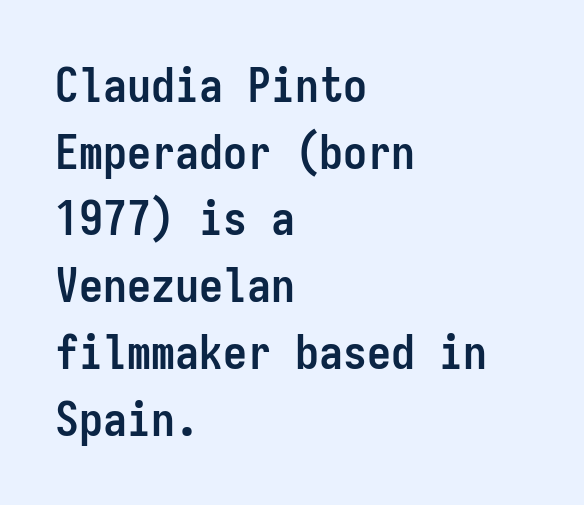
Casual observation: everything's shoved over to the left. Glance below the letters and you will spot only blank space. The letters stand straight up with perfectly vertical stems. There is no visible air inserted between adjacent glyphs. Spacing verdict: monospaced, one width for all characters. Does the type have serifs? No, each stem ends abruptly.
